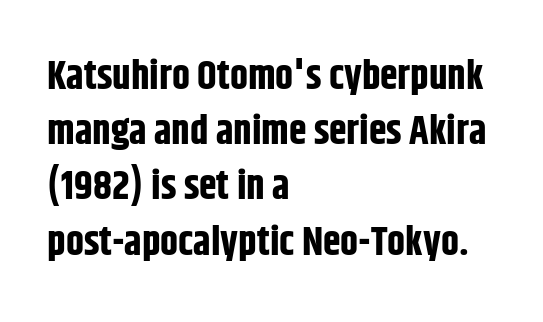
{"serif": "no", "italic": "no", "bold": "yes", "weight": "bold", "width": "condensed", "stroke_contrast": "low", "x_height": "large", "monospaced": "no", "underline": "no", "align": "left", "line_spacing": "normal", "line_spacing_ratio": 1.38, "letter_spacing": "normal", "letter_spacing_em": 0.0, "glyph_px": 40}
